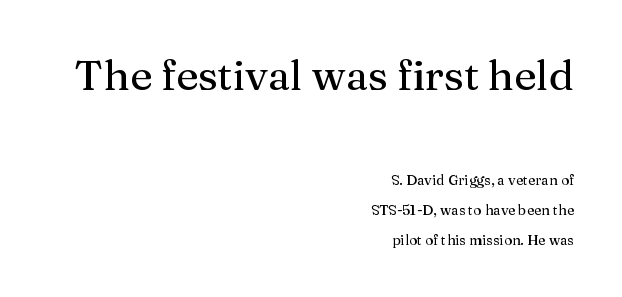
When letters stand straight like this, we call the style roman or upright. These lines are composed in type with serifs. Line endings align vertically; line beginnings do not. Quick note: underline off. Here the designer chose a conventional face with non-uniform glyph widths. Whoever set this chose breathing room over compactness in the vertical rhythm.
